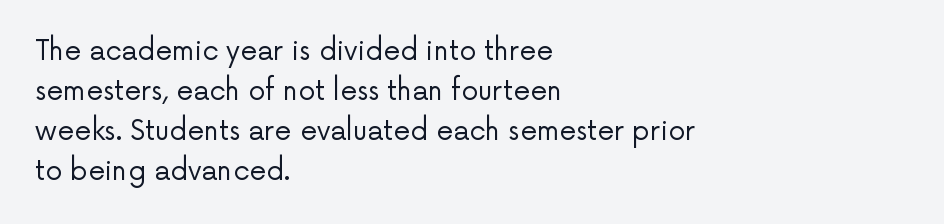
The image shows 27 px text type, upright; set left-aligned, normal line spacing (1.48x), normal letter spacing, not underlined.
